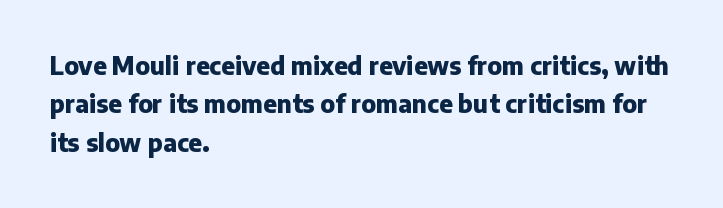
{"italic": "no", "bold": "yes", "underline": "no", "align": "left", "line_spacing": "normal", "line_spacing_ratio": 1.6, "letter_spacing": "normal", "letter_spacing_em": 0.0, "glyph_px": 24}
